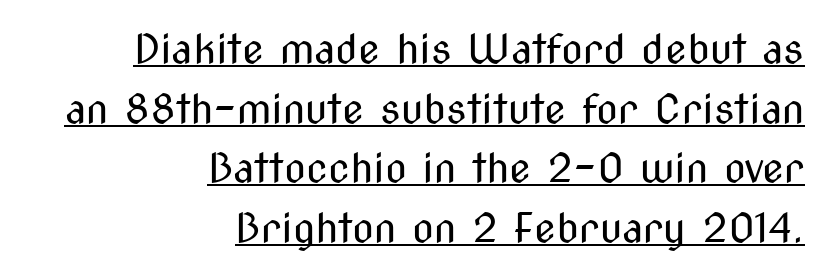
{"serif": "no", "italic": "no", "bold": "no", "weight": "regular", "width": "condensed", "stroke_contrast": "medium", "x_height": "medium", "monospaced": "no", "underline": "yes", "align": "right", "line_spacing": "normal", "line_spacing_ratio": 1.49, "letter_spacing": "normal", "letter_spacing_em": 0.0, "glyph_px": 40}
